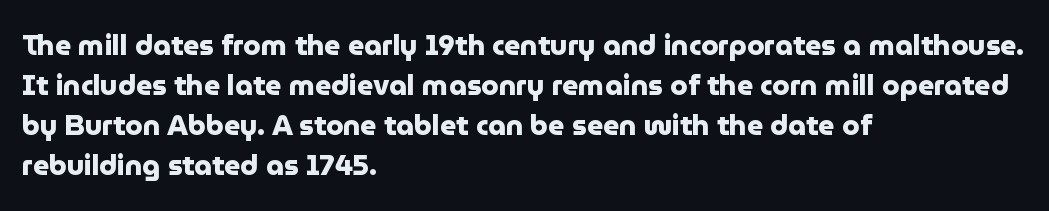
{"serif": "no", "italic": "no", "bold": "yes", "weight": "heavy", "width": "normal", "stroke_contrast": "low", "x_height": "medium", "monospaced": "no", "underline": "no", "align": "left", "line_spacing": "normal", "line_spacing_ratio": 1.43, "letter_spacing": "normal", "letter_spacing_em": 0.0, "glyph_px": 28}
